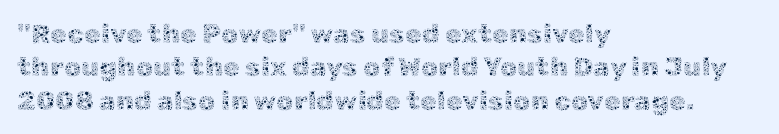
Q: Is the text bold? A: No.
Q: Is the text italic (slanted)? A: No, it is upright.
Q: Is the text underlined? A: No.
Q: How is the paragraph aligned? A: Left-aligned.
Q: Is the spacing between letters normal or unusually wide? A: Normal.
